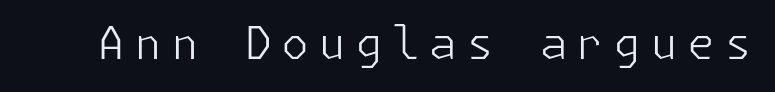
Q: Is the text bold? A: No.
Q: Is the text italic (slanted)? A: No, it is upright.
Q: Is the typeface a serif or a sans-serif typeface? A: Sans-serif.
Q: Is the text underlined? A: No.
Q: Is the spacing between letters normal or unusually wide? A: Unusually wide.
Q: Width (condensed, normal, or wide)? A: Normal.
Q: Stroke contrast? A: Low.
Q: x-height? A: Medium.
